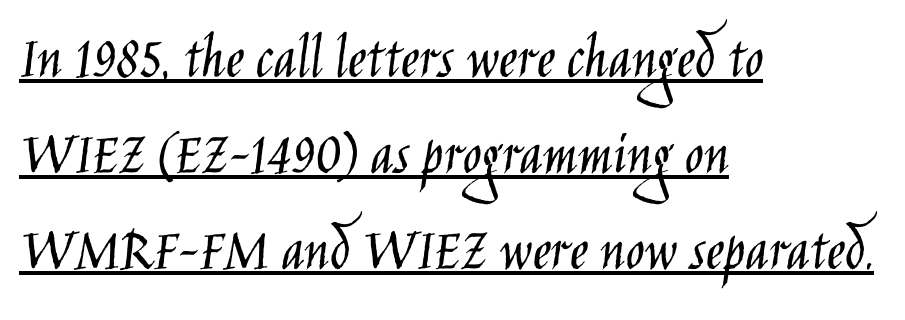
The image shows 63 px light, condensed sans-serif type; set left-aligned, normal line spacing (1.52x), normal letter spacing, underlined; low stroke contrast and a large x-height.
